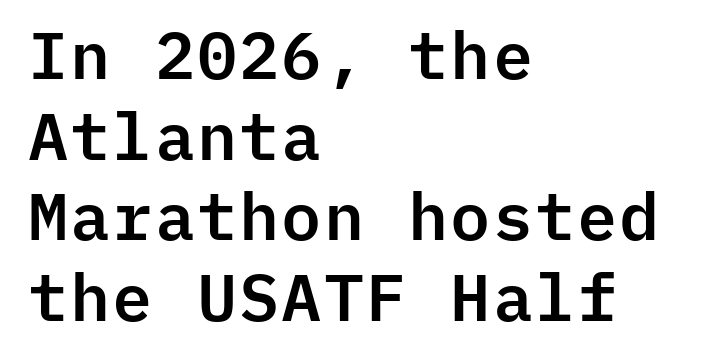
{"serif": "no", "italic": "no", "width": "normal", "stroke_contrast": "low", "x_height": "medium", "monospaced": "yes", "underline": "no", "align": "left", "line_spacing_ratio": 1.22, "letter_spacing": "normal", "letter_spacing_em": 0.0, "glyph_px": 66}
